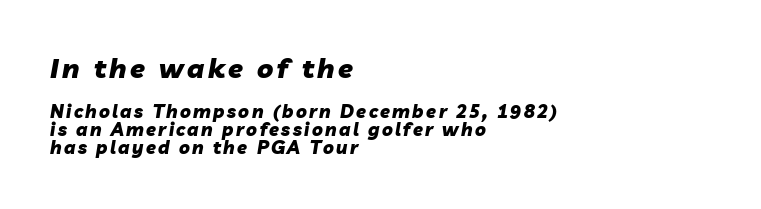
The rendering uses a bold face; every stroke is thick and dark. The line-height multiplier appears low, near solid setting. The typography opts for an oblique posture over an upright one. Casual observation: everything's shoved over to the left.
